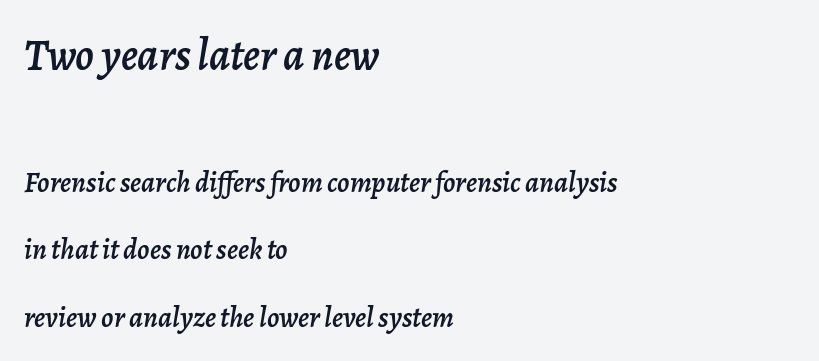
The image shows 44 px text type, italic (leaning right); set left-aligned, loose line spacing (2.33x), normal letter spacing, not underlined; the first (top) block is 1.52x larger; low stroke contrast and a medium x-height.
